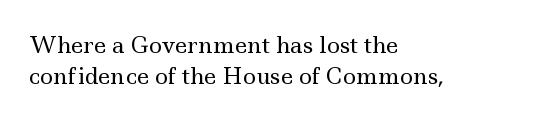
The image shows 22 px text type, upright; set left-aligned, normal line spacing (1.4x), normal letter spacing, not underlined.
